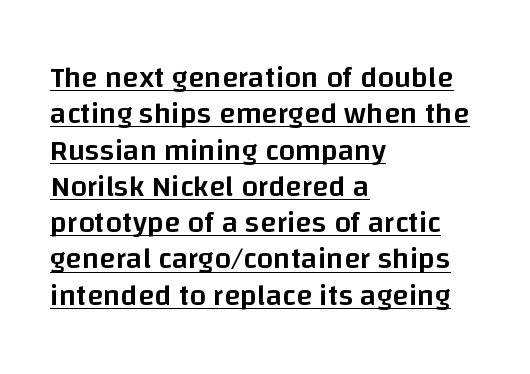
This sample is left-justified, so line endings fall wherever the words run out. Inter-character spacing is left at the font's built-in metrics. Typographically, this falls in the sans-serif category. Compared with undecorated copy, this sample adds a rule below the words. A semibold gives these letters moderate extra thickness, short of bold. The axis of the letterforms is exactly vertical.
